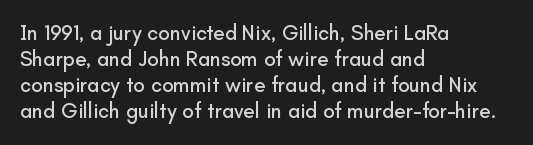
Q: Is the text italic (slanted)? A: No, it is upright.
Q: Is the text underlined? A: No.
Q: How is the paragraph aligned? A: Left-aligned.
Q: Is the spacing between letters normal or unusually wide? A: Normal.
